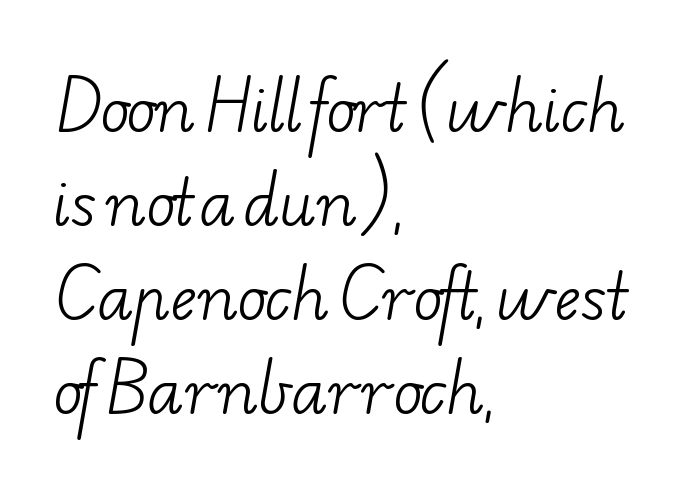
The image shows 61 px light, wide serif type; set left-aligned, normal line spacing (1.54x), normal letter spacing, not underlined; low stroke contrast and a small x-height.
